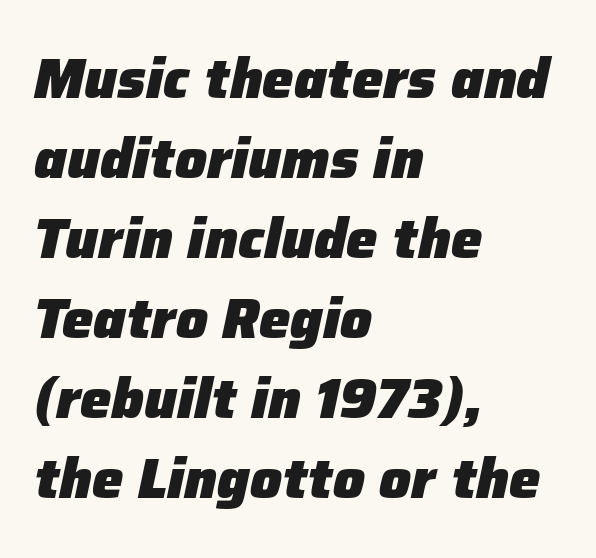
Q: Is the text bold? A: Yes.
Q: Is the text italic (slanted)? A: Yes, it leans right by about 12 degrees.
Q: Is the text underlined? A: No.
Q: How is the paragraph aligned? A: Left-aligned.
Q: Is the spacing between letters normal or unusually wide? A: Normal.
Q: Is the spacing between lines tight, normal or loose? A: Normal.
Q: Width (condensed, normal, or wide)? A: Normal.
Q: Stroke contrast? A: Low.
Q: x-height? A: Medium.
Q: Monospaced? A: No.
